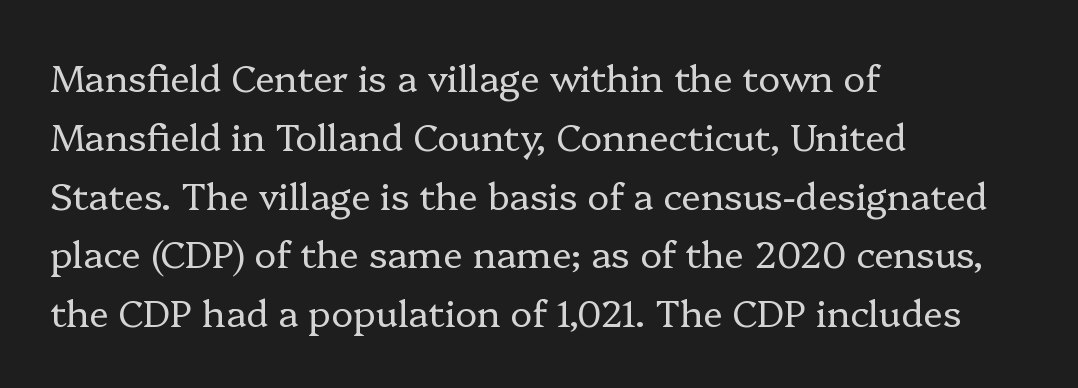
{"serif": "yes", "italic": "no", "bold": "no", "weight": "regular", "width": "normal", "stroke_contrast": "low", "x_height": "medium", "monospaced": "no", "underline": "no", "align": "left", "line_spacing": "normal", "line_spacing_ratio": 1.59, "letter_spacing": "normal", "letter_spacing_em": 0.0, "glyph_px": 37}
